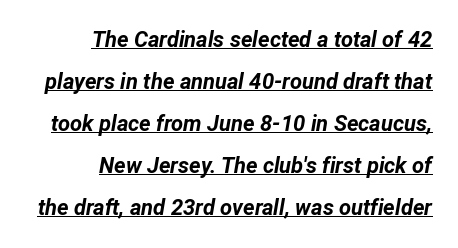
{"italic": "yes", "lean": "right", "slant_degrees": 12, "bold": "yes", "underline": "yes", "align": "right", "line_spacing": "loose", "line_spacing_ratio": 1.91, "letter_spacing": "normal", "letter_spacing_em": 0.0, "glyph_px": 22}
